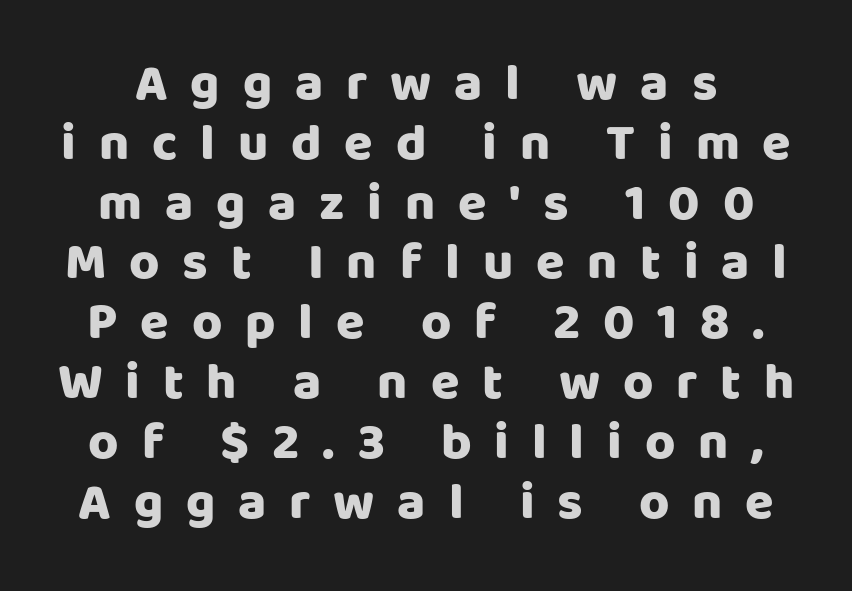
Leading: reduced. If you drew a line through each stem, it would be perfectly vertical. The gaps between neighbouring characters are conspicuously large. Heavy-handed strokes throughout: this text is bold.
